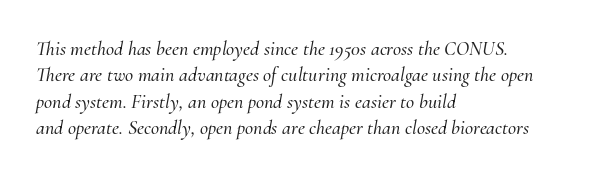
This rendering features lettering with no underline. There is no visible air inserted between adjacent glyphs. Horizontal bands of white between lines are of average thickness. Designer's note — italics engaged. Each line starts at the same left margin while the right side varies.
